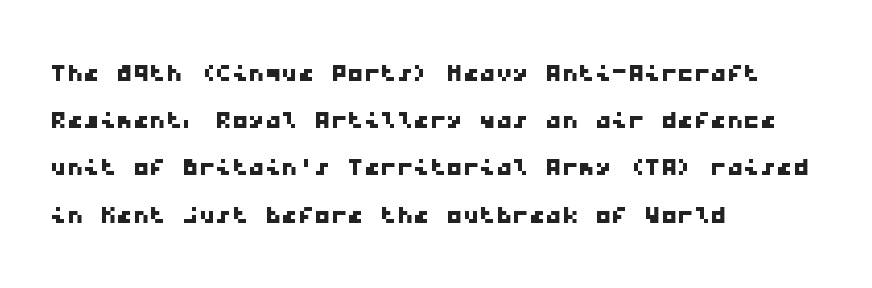
The image shows 33 px wide sans-serif type, monospaced; set left-aligned, normal line spacing (1.43x), normal letter spacing, not underlined; low stroke contrast and a medium x-height.
